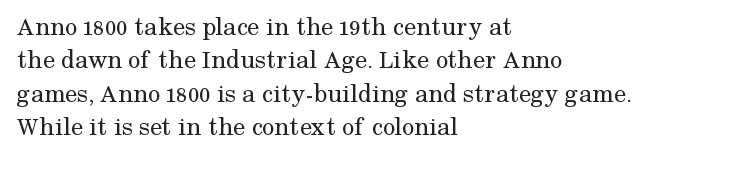
Q: Is the text bold? A: No.
Q: Is the text italic (slanted)? A: No, it is upright.
Q: Is the text underlined? A: No.
Q: How is the paragraph aligned? A: Left-aligned.
Q: Is the spacing between letters normal or unusually wide? A: Normal.
